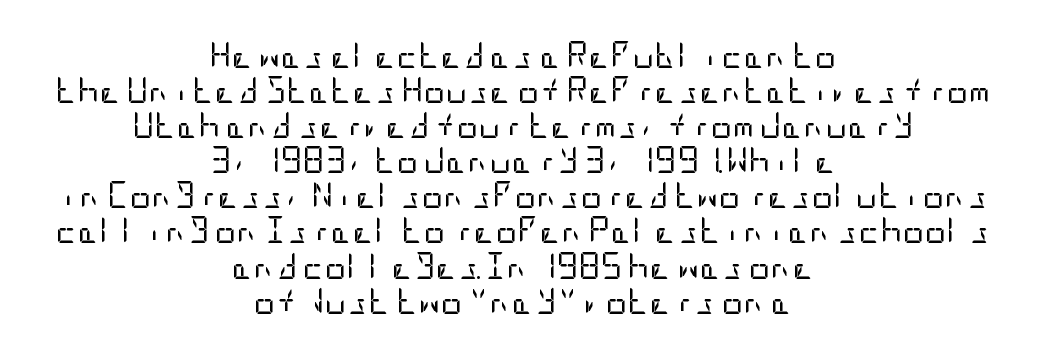
{"italic": "no", "bold": "no", "underline": "no", "align": "center", "line_spacing": "normal", "line_spacing_ratio": 1.3, "letter_spacing": "normal", "letter_spacing_em": 0.0, "glyph_px": 27}
